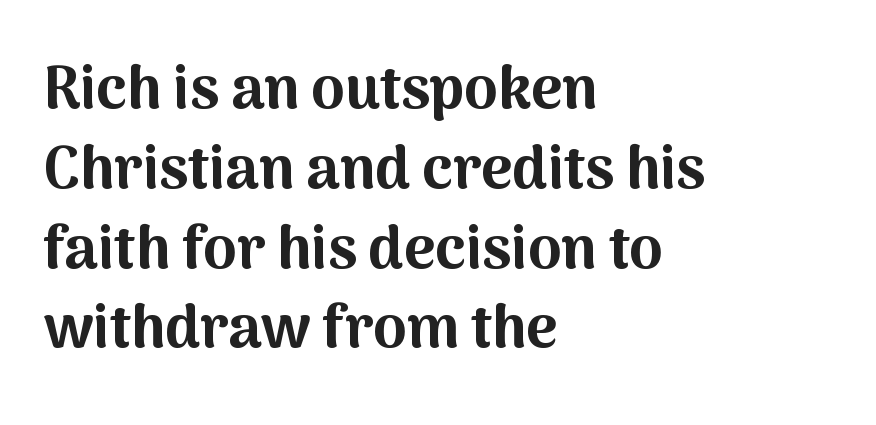
Q: Is the text bold? A: Yes.
Q: Is the text italic (slanted)? A: No, it is upright.
Q: Is the typeface a serif or a sans-serif typeface? A: Sans-serif.
Q: Is the text underlined? A: No.
Q: How is the paragraph aligned? A: Left-aligned.
Q: Is the spacing between letters normal or unusually wide? A: Normal.
Q: Is the spacing between lines tight, normal or loose? A: Normal.
Q: Width (condensed, normal, or wide)? A: Normal.
Q: Stroke contrast? A: Medium.
Q: x-height? A: Medium.
Q: Monospaced? A: No.
